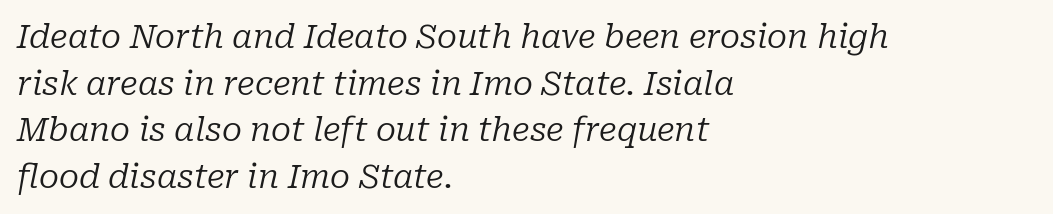
Q: Is the text bold? A: No.
Q: Is the text italic (slanted)? A: Yes, it leans right by about 10 degrees.
Q: Is the typeface a serif or a sans-serif typeface? A: Serif.
Q: Is the text underlined? A: No.
Q: How is the paragraph aligned? A: Left-aligned.
Q: Is the spacing between letters normal or unusually wide? A: Normal.
Q: Is the spacing between lines tight, normal or loose? A: Normal.
Q: Width (condensed, normal, or wide)? A: Normal.
Q: Stroke contrast? A: Low.
Q: x-height? A: Medium.
Q: Monospaced? A: No.
